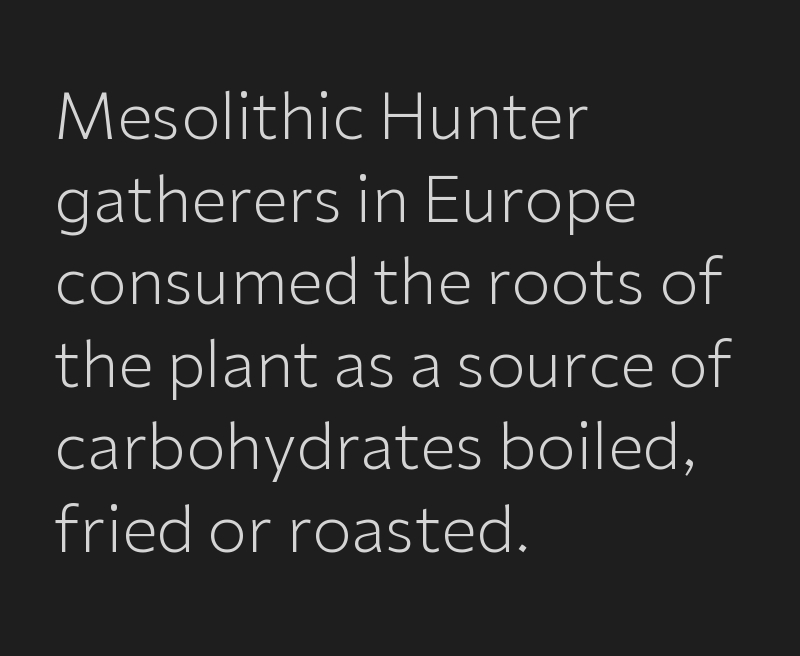
The image shows 64 px light sans-serif type, upright; set left-aligned, normal line spacing (1.29x), normal letter spacing, not underlined; low stroke contrast and a medium x-height.
